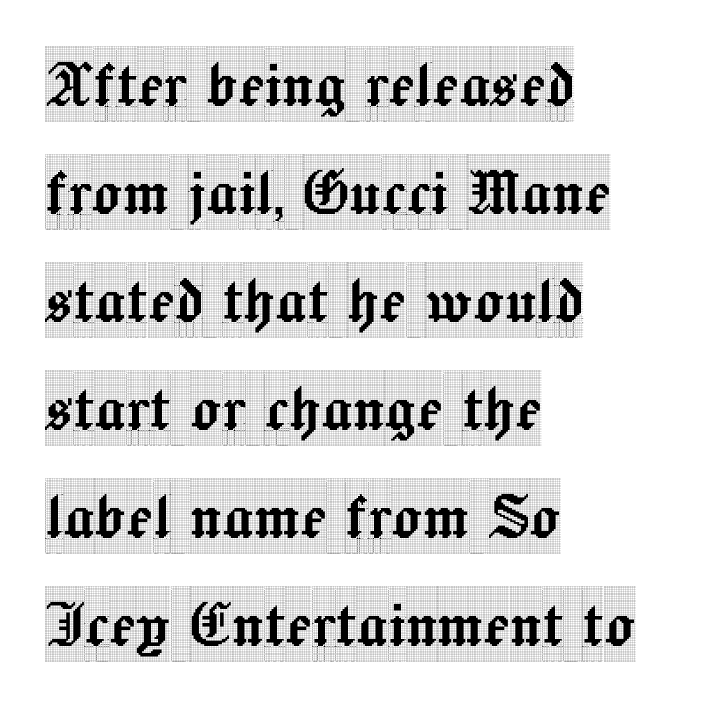
Q: Is the text italic (slanted)? A: No, it is upright.
Q: Is the typeface a serif or a sans-serif typeface? A: Serif.
Q: Is the text underlined? A: No.
Q: How is the paragraph aligned? A: Left-aligned.
Q: Is the spacing between letters normal or unusually wide? A: Normal.
Q: Is the spacing between lines tight, normal or loose? A: Normal.
Q: Width (condensed, normal, or wide)? A: Condensed.
Q: x-height? A: Large.
Q: Monospaced? A: No.
